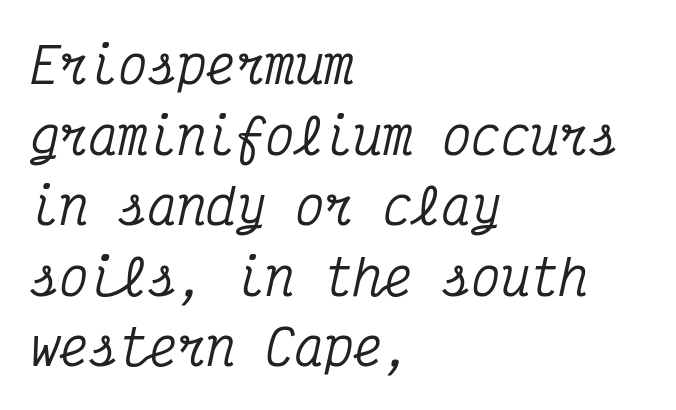
The image shows 49 px condensed serif type, italic (leaning right), monospaced; set left-aligned, normal line spacing (1.44x), normal letter spacing, not underlined; medium stroke contrast and a medium x-height.
